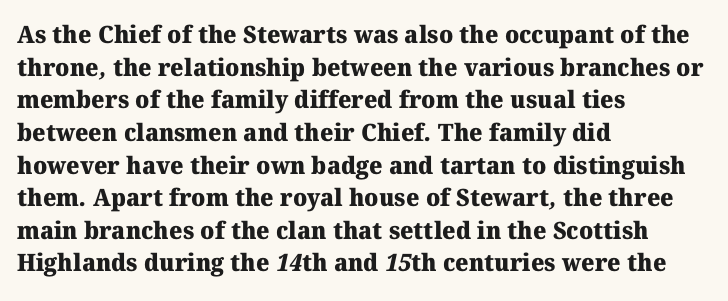
The rag falls on the right side of this text block. The space directly below the letters is spotless. The type is set solid horizontally, with unmodified tracking. Heft: maximum for text — a bold. One glance says typical: line gaps are just what's usual.
